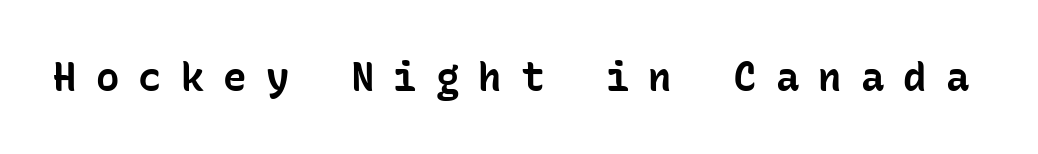
The image shows 39 px bold sans-serif type, upright, monospaced; set unusually wide letter spacing (+0.49 em), not underlined; low stroke contrast and a medium x-height.
